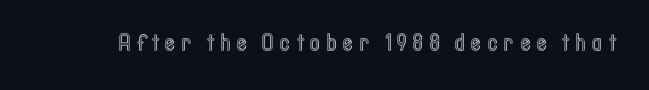
Q: Is the text italic (slanted)? A: No, it is upright.
Q: Is the text underlined? A: No.
Q: Is the spacing between letters normal or unusually wide? A: Unusually wide.
